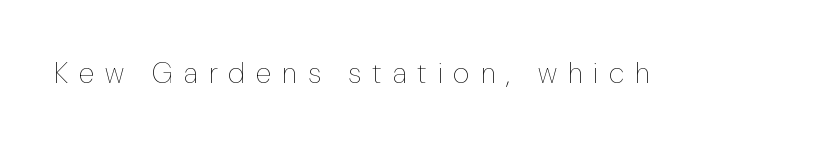
Is this a heavy cut? Hardly; it is regular or lighter. Check the space under the baseline: it is left empty. Ordinary non-slanted type is in use. The passage shown is typed in a proportional face where columns would drift. There is plenty of visible air inserted between adjacent glyphs.
